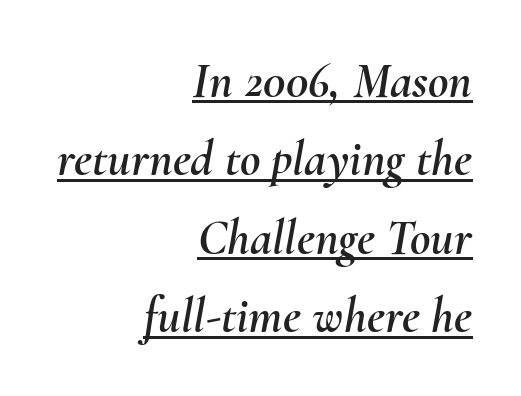
Q: Is the text italic (slanted)? A: Yes, it leans right by about 10 degrees.
Q: Is the text underlined? A: Yes.
Q: How is the paragraph aligned? A: Right-aligned.
Q: Is the spacing between letters normal or unusually wide? A: Normal.
Q: Is the spacing between lines tight, normal or loose? A: Normal.
Q: Width (condensed, normal, or wide)? A: Normal.
Q: Stroke contrast? A: Medium.
Q: x-height? A: Small.
Q: Monospaced? A: No.
